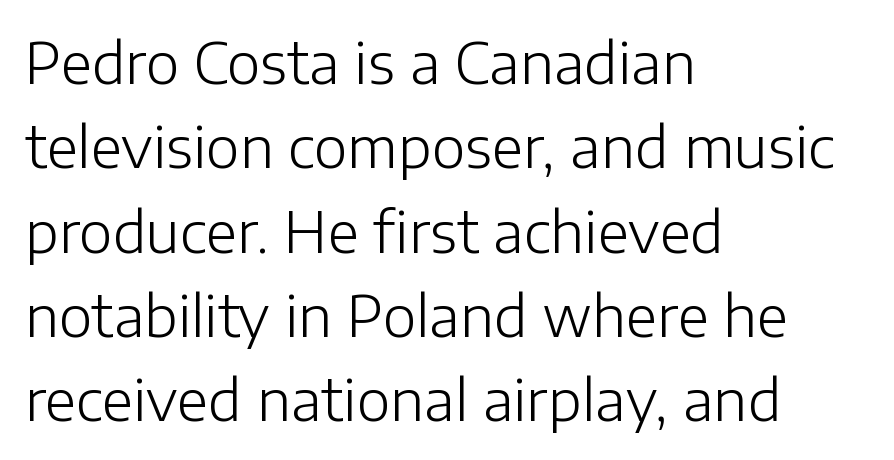
These lines sit exactly where default settings would place them. The glyphs in this specimen are sans serif. Every row of glyphs begins at an identical x-position on the left. Nothing heavy about these letters — not bold at all. Does the lettering tilt? It doesn't — this is upright. Proportional: the letters do not fall into vertical columns.
